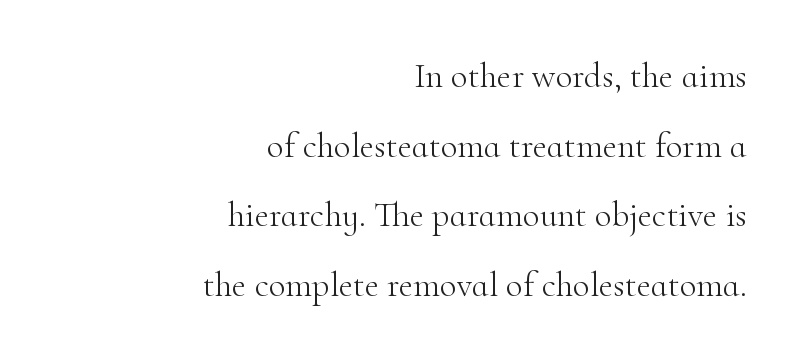
The image shows 35 px light serif type, upright; set right-aligned, loose line spacing (1.99x), normal letter spacing, not underlined; high stroke contrast and a small x-height.
